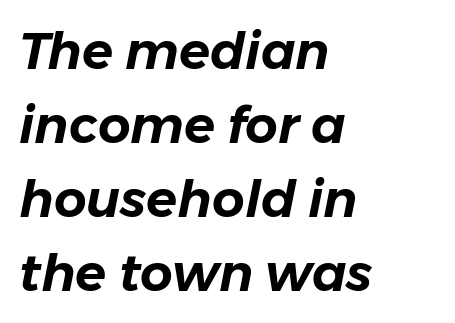
A typesetter would call this proportional, since set widths differ per character. These lines sit exactly where default settings would place them. These lines were composed using italics. The letters sit at their default tracking, neither squeezed nor spread.
